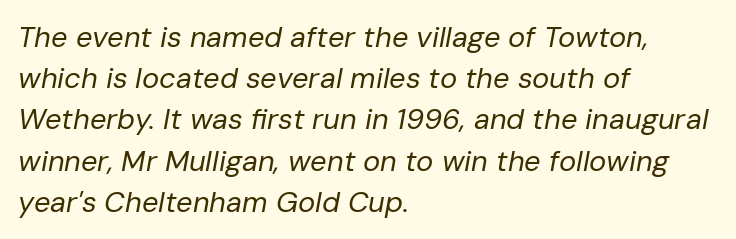
{"italic": "yes", "lean": "right", "slant_degrees": 10, "bold": "no", "weight": "regular", "width": "normal", "stroke_contrast": "low", "x_height": "medium", "monospaced": "no", "underline": "no", "align": "left", "line_spacing": "normal", "line_spacing_ratio": 1.42, "letter_spacing": "normal", "letter_spacing_em": 0.0, "glyph_px": 29}
